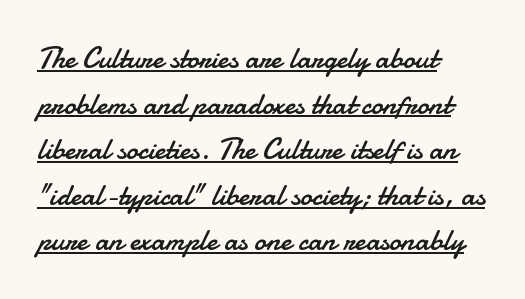
{"serif": "no", "bold": "no", "weight": "regular", "width": "normal", "stroke_contrast": "low", "x_height": "small", "monospaced": "no", "underline": "yes", "align": "left", "line_spacing": "normal", "line_spacing_ratio": 1.52, "letter_spacing": "normal", "letter_spacing_em": 0.0, "glyph_px": 30}
